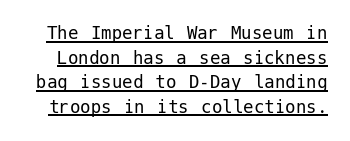
The image shows 21 px text type, upright; set line spacing 1.17x, normal letter spacing, underlined.
